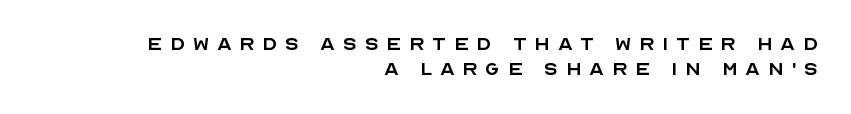
Q: Is the text bold? A: No.
Q: Is the text italic (slanted)? A: No, it is upright.
Q: Is the text underlined? A: No.
Q: How is the paragraph aligned? A: Right-aligned.
Q: Is the spacing between letters normal or unusually wide? A: Unusually wide.
Q: Is the spacing between lines tight, normal or loose? A: Tight.
